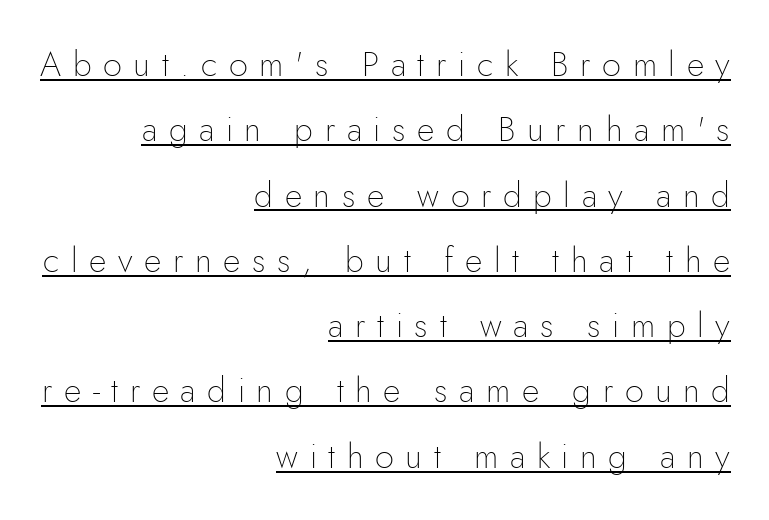
Q: Is the text bold? A: No.
Q: Is the text italic (slanted)? A: No, it is upright.
Q: Is the typeface a serif or a sans-serif typeface? A: Sans-serif.
Q: Is the text underlined? A: Yes.
Q: How is the paragraph aligned? A: Right-aligned.
Q: Is the spacing between letters normal or unusually wide? A: Unusually wide.
Q: Is the spacing between lines tight, normal or loose? A: Loose.
Q: Width (condensed, normal, or wide)? A: Normal.
Q: Stroke contrast? A: Low.
Q: x-height? A: Small.
Q: Monospaced? A: No.
